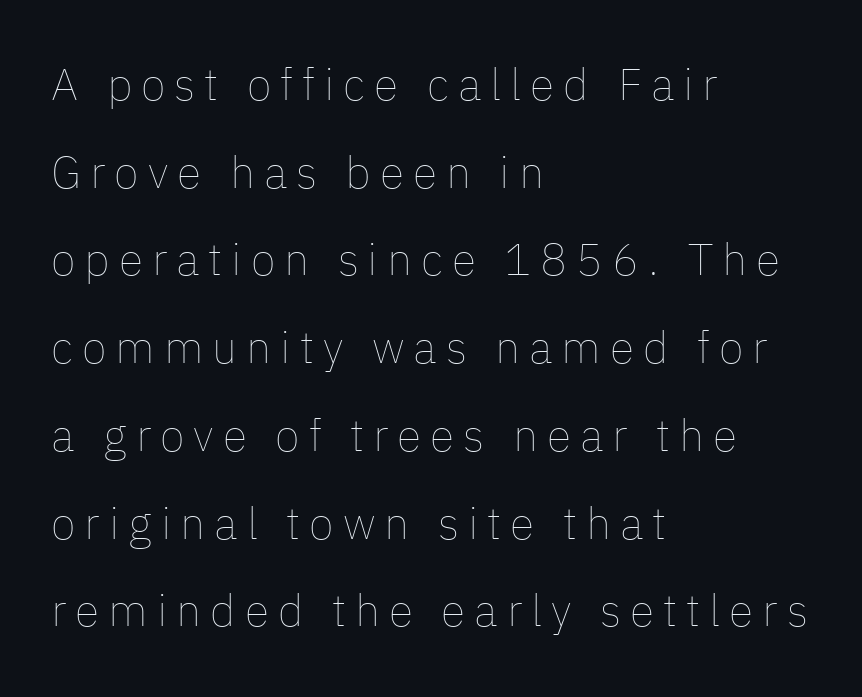
These lines were composed using upright roman letters. This block would shrink considerably if given ordinary leading; it's expanded now. Words float on clear page, feet unadorned. If you drew a ruler down the left edge, every line would touch it.
